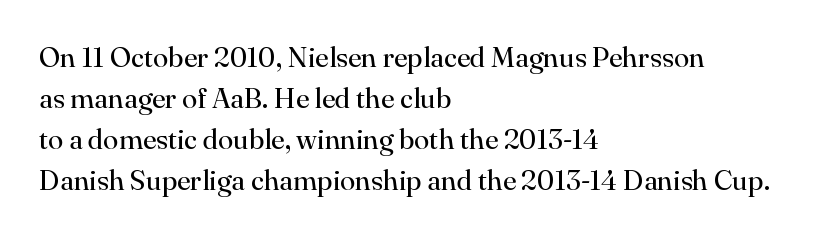
Q: Is the text bold? A: No.
Q: Is the text italic (slanted)? A: No, it is upright.
Q: Is the typeface a serif or a sans-serif typeface? A: Serif.
Q: Is the text underlined? A: No.
Q: How is the paragraph aligned? A: Left-aligned.
Q: Is the spacing between letters normal or unusually wide? A: Normal.
Q: Is the spacing between lines tight, normal or loose? A: Normal.
Q: Width (condensed, normal, or wide)? A: Normal.
Q: Stroke contrast? A: High.
Q: x-height? A: Small.
Q: Monospaced? A: No.
